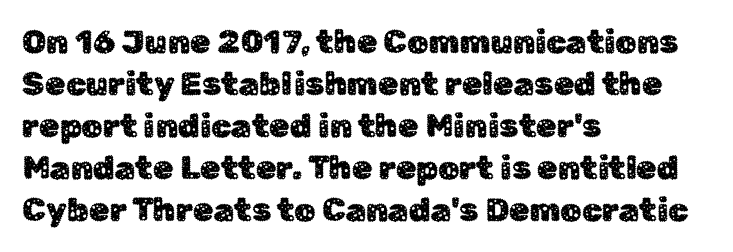
{"serif": "no", "italic": "no", "width": "normal", "stroke_contrast": "low", "x_height": "medium", "monospaced": "no", "underline": "no", "align": "left", "line_spacing": "normal", "line_spacing_ratio": 1.27, "letter_spacing": "normal", "letter_spacing_em": 0.0, "glyph_px": 33}
